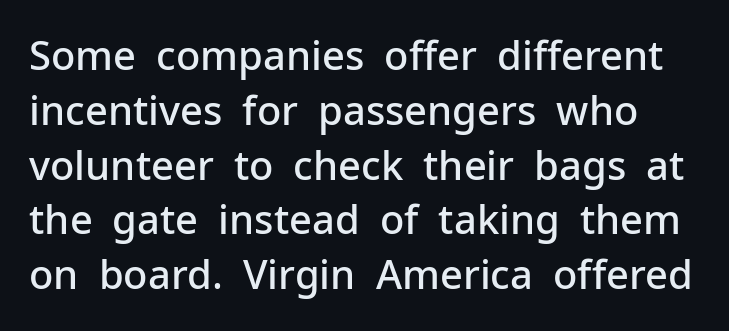
The image shows 40 px semibold sans-serif type, upright; set normal line spacing (1.37x), normal letter spacing, not underlined; low stroke contrast and a medium x-height.
